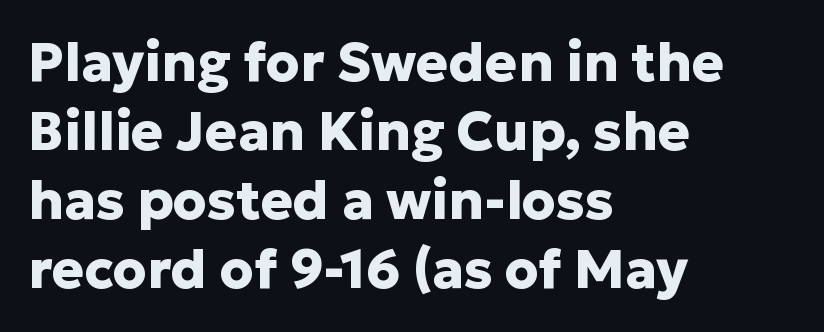
Descenders hang freely into open space. Notice how thick the strokes are: this is what a full bold looks like. Alignment: flush left. The glyphs in this specimen are sans serif.
